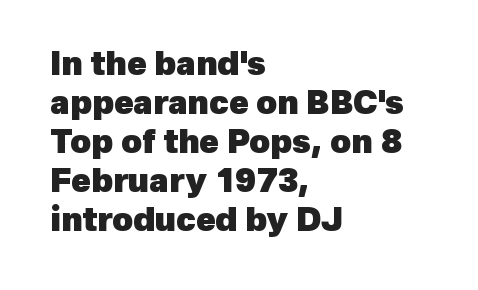
{"serif": "no", "bold": "yes", "weight": "heavy", "width": "normal", "x_height": "medium", "monospaced": "no", "underline": "no", "align": "left", "line_spacing_ratio": 1.22, "letter_spacing": "normal", "letter_spacing_em": 0.0, "glyph_px": 32}
